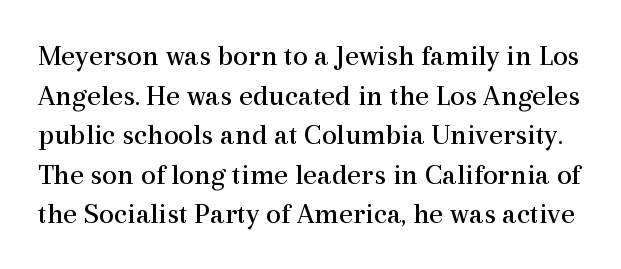
The rendering keeps characters at their native spacing. Quick note: not italic, upright. Letters rest on an invisible, unmarked baseline. Heft: none added — not bold. Baseline-to-baseline distance is the conventional proportion of letter height.
